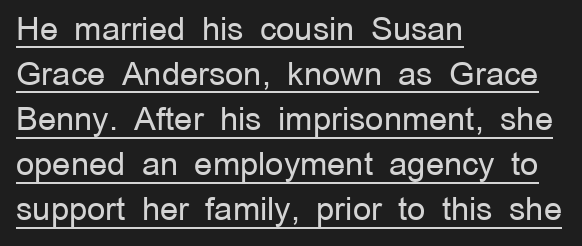
The image shows 32 px regular-weight sans-serif type, upright; set left-aligned, normal line spacing (1.41x), normal letter spacing, underlined; low stroke contrast and a medium x-height.
